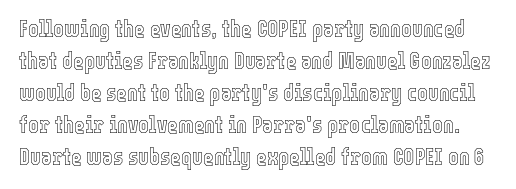
Q: Is the text italic (slanted)? A: No, it is upright.
Q: Is the text underlined? A: No.
Q: Is the spacing between letters normal or unusually wide? A: Normal.
Q: Is the spacing between lines tight, normal or loose? A: Normal.
